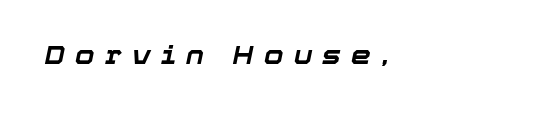
Q: Is the text bold? A: Yes.
Q: Is the text italic (slanted)? A: Yes, it leans right by about 12 degrees.
Q: Is the text underlined? A: No.
Q: Is the spacing between letters normal or unusually wide? A: Unusually wide.
